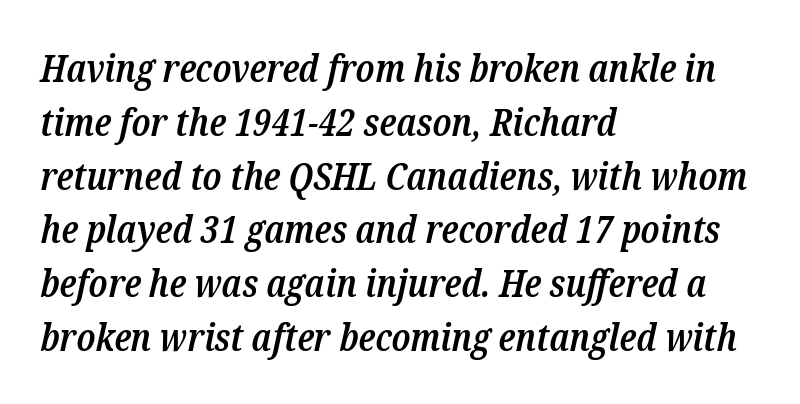
Q: Is the text bold? A: Semi-bold.
Q: Is the text italic (slanted)? A: Yes, it leans right by about 12 degrees.
Q: Is the typeface a serif or a sans-serif typeface? A: Serif.
Q: Is the text underlined? A: No.
Q: How is the paragraph aligned? A: Left-aligned.
Q: Is the spacing between letters normal or unusually wide? A: Normal.
Q: Is the spacing between lines tight, normal or loose? A: Normal.
Q: Width (condensed, normal, or wide)? A: Condensed.
Q: Stroke contrast? A: Low.
Q: x-height? A: Medium.
Q: Monospaced? A: No.
